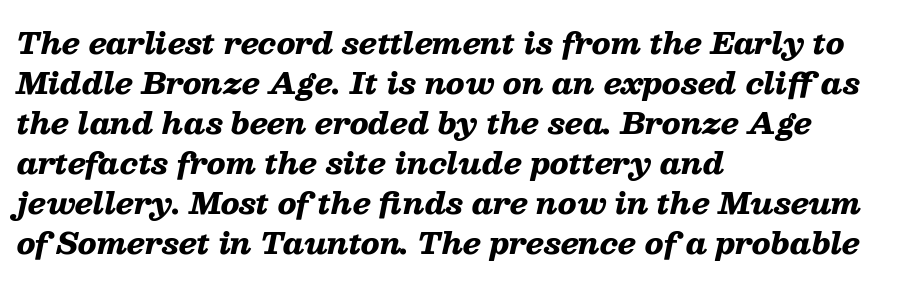
{"italic": "yes", "lean": "right", "slant_degrees": 13, "bold": "yes", "weight": "heavy", "width": "wide", "stroke_contrast": "low", "x_height": "medium", "monospaced": "no", "underline": "no", "align": "left", "line_spacing": "normal", "line_spacing_ratio": 1.38, "letter_spacing": "normal", "letter_spacing_em": 0.0, "glyph_px": 29}
